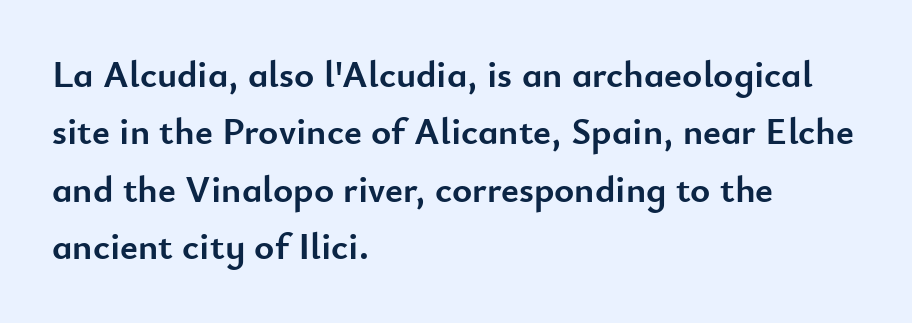
The image shows 38 px semibold sans-serif type, upright; set left-aligned, normal line spacing (1.51x), normal letter spacing, not underlined; low stroke contrast and a small x-height.
